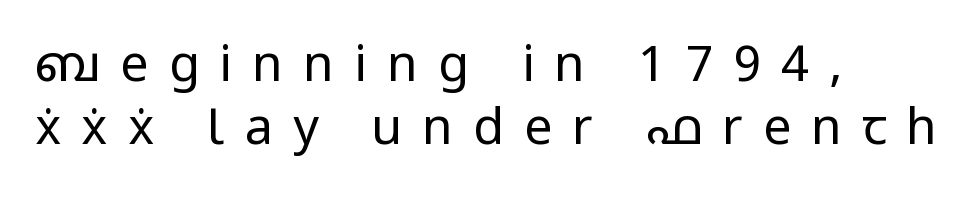
{"serif": "no", "italic": "no", "bold": "no", "weight": "regular", "width": "normal", "stroke_contrast": "low", "x_height": "medium", "monospaced": "no", "underline": "no", "align": "left", "line_spacing": "normal", "line_spacing_ratio": 1.27, "letter_spacing": "wide", "letter_spacing_em": 0.4, "glyph_px": 50}
